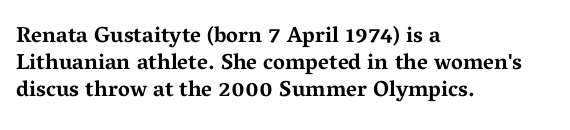
The image shows 22 px bold type, upright; set left-aligned, line spacing 1.23x, normal letter spacing, not underlined.
